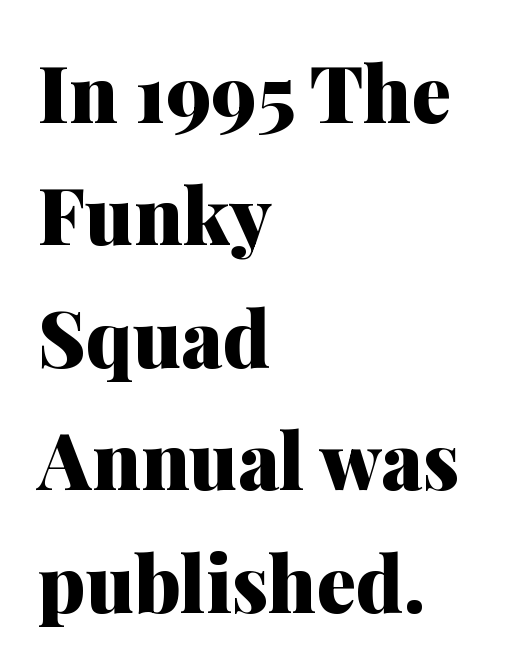
{"serif": "yes", "italic": "no", "bold": "yes", "weight": "heavy", "width": "normal", "stroke_contrast": "medium", "x_height": "medium", "monospaced": "no", "underline": "no", "align": "left", "line_spacing": "normal", "line_spacing_ratio": 1.57, "letter_spacing": "normal", "letter_spacing_em": 0.0, "glyph_px": 78}
